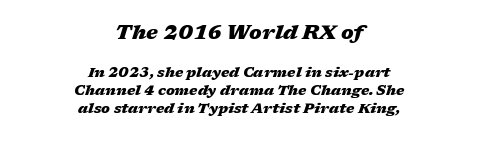
The image shows 20 px bold type, italic (leaning right); set centered, normal line spacing (1.29x), normal letter spacing, not underlined; the first (top) block is 1.43x larger.
